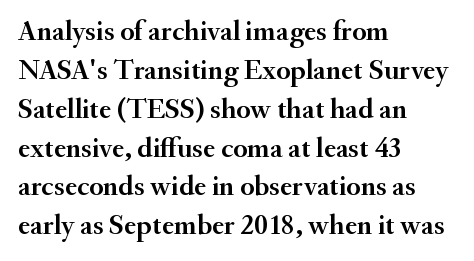
The face used here is proportionally spaced, like ordinary book or web type. Letter spacing: default. Check where the strokes stop: tiny serifs finish them off. Italic? Not at all — the glyphs are vertical. Vertically, the passage feels balanced, rows spaced as you'd expect.
